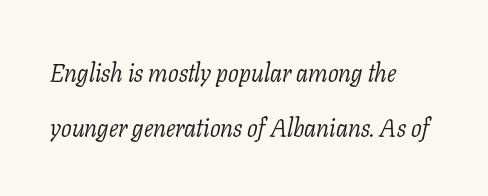
{"italic": "yes", "lean": "right", "slant_degrees": 11, "bold": "no", "underline": "no", "align": "left", "line_spacing": "loose", "line_spacing_ratio": 2.21, "letter_spacing": "normal", "letter_spacing_em": 0.0, "glyph_px": 25}
